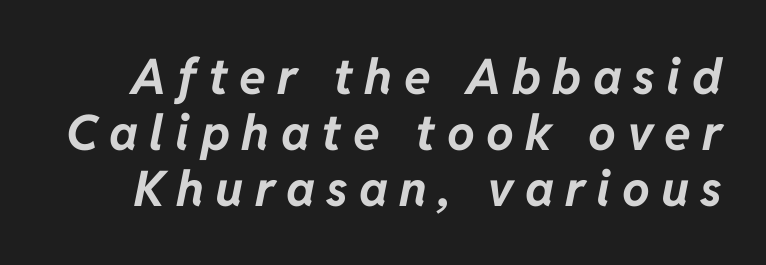
{"italic": "yes", "lean": "right", "slant_degrees": 11, "bold": "yes", "weight": "bold", "width": "normal", "stroke_contrast": "low", "x_height": "medium", "monospaced": "no", "underline": "no", "line_spacing": "tight", "line_spacing_ratio": 1.14, "letter_spacing": "wide", "letter_spacing_em": 0.23, "glyph_px": 49}
